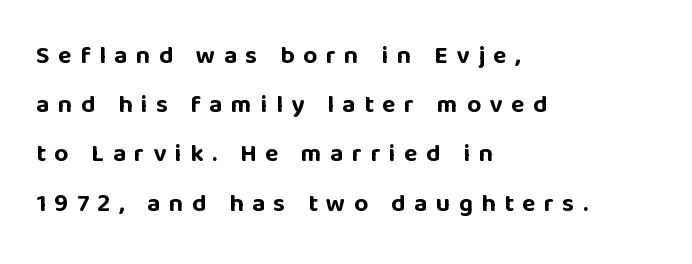
Q: Is the text bold? A: Yes.
Q: Is the text italic (slanted)? A: No, it is upright.
Q: Is the text underlined? A: No.
Q: How is the paragraph aligned? A: Left-aligned.
Q: Is the spacing between letters normal or unusually wide? A: Unusually wide.
Q: Is the spacing between lines tight, normal or loose? A: Loose.
